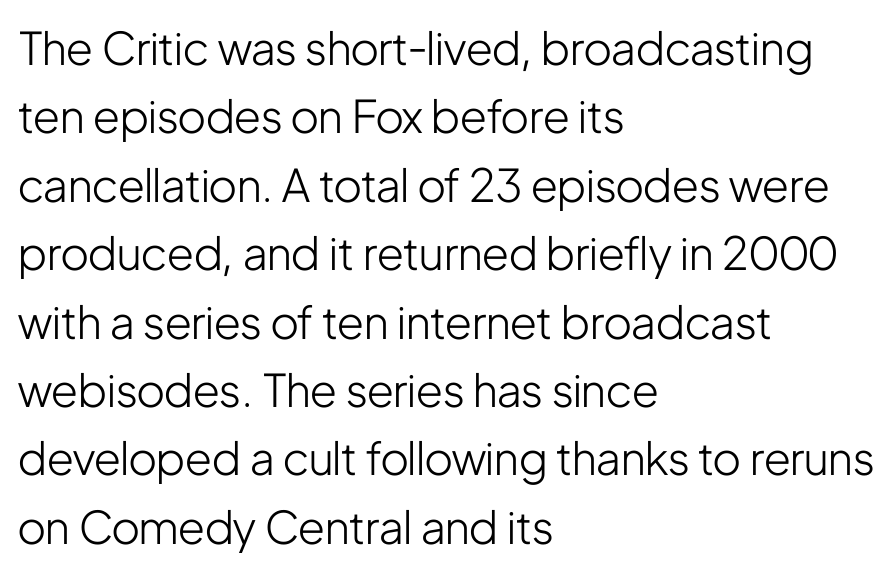
The image shows 45 px light, condensed sans-serif type, upright; set left-aligned, normal line spacing (1.52x), normal letter spacing, not underlined; low stroke contrast and a medium x-height.
